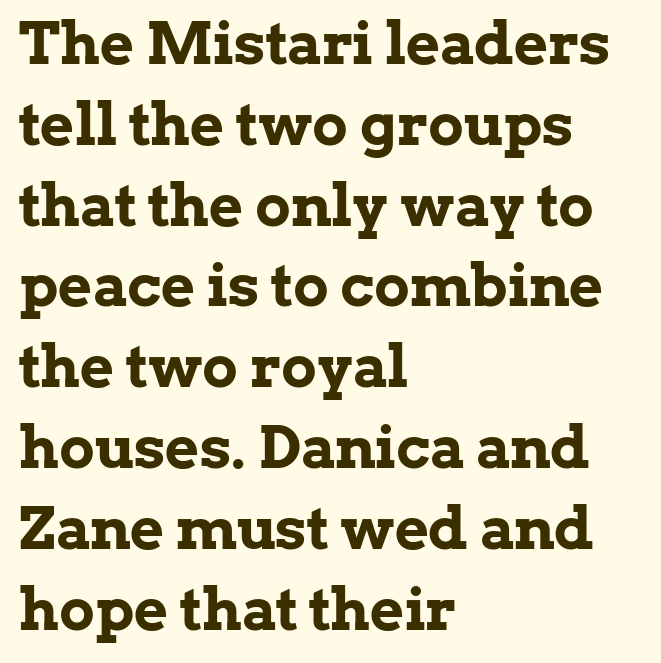
A bare baseline throughout the passage. Character widths vary here, with narrow letters taking less room than wide ones. Students, this is bold: see how much ink each stroke carries. In terms of letterform style, serifs are clearly present. Every character sits straight up, as roman type does. Notice how the passage keeps a crisp vertical edge on the left only.
